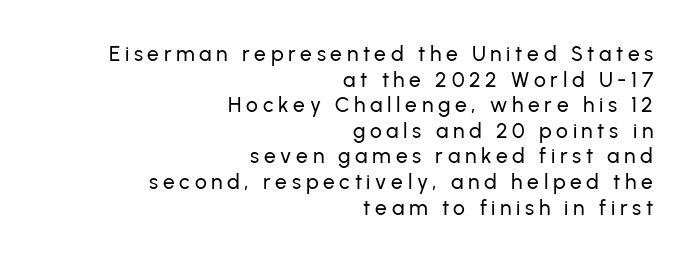
Q: Is the text italic (slanted)? A: No, it is upright.
Q: Is the text underlined? A: No.
Q: How is the paragraph aligned? A: Right-aligned.
Q: Is the spacing between letters normal or unusually wide? A: Unusually wide.
